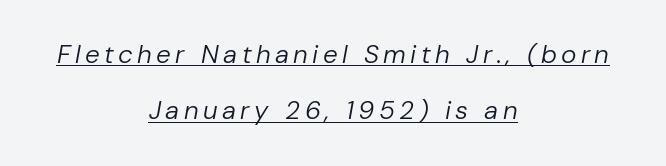
The designer dialed line spacing up above the default. An italicized treatment has been applied to the whole sample. Line starts and ends both wander, symmetrically. Stems here are at most as thick as an everyday book face. The passage shown is underscored from start to finish.
